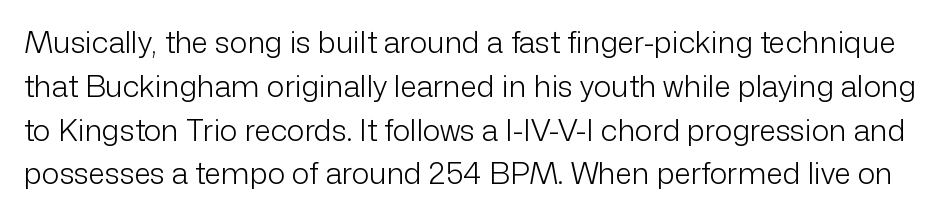
Q: Is the text bold? A: No.
Q: Is the text italic (slanted)? A: No, it is upright.
Q: Is the typeface a serif or a sans-serif typeface? A: Sans-serif.
Q: Is the text underlined? A: No.
Q: Is the spacing between letters normal or unusually wide? A: Normal.
Q: Is the spacing between lines tight, normal or loose? A: Normal.
Q: Width (condensed, normal, or wide)? A: Normal.
Q: Stroke contrast? A: Low.
Q: x-height? A: Medium.
Q: Monospaced? A: No.
